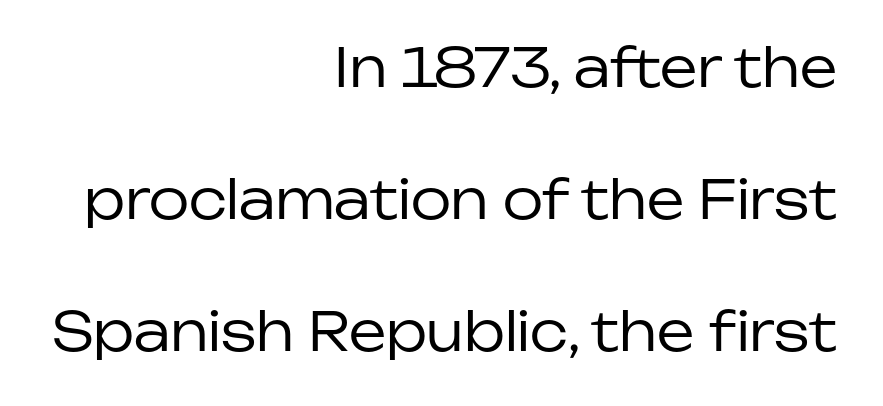
A quiet, ordinary-to-light weight characterises the typeface. You can tell it's not italic because the verticals are truly vertical. Each row of text sits above clean, open space. The type is set solid horizontally, with unmodified tracking. Does the copy run flush right? Yes — the right margin is perfectly even.
